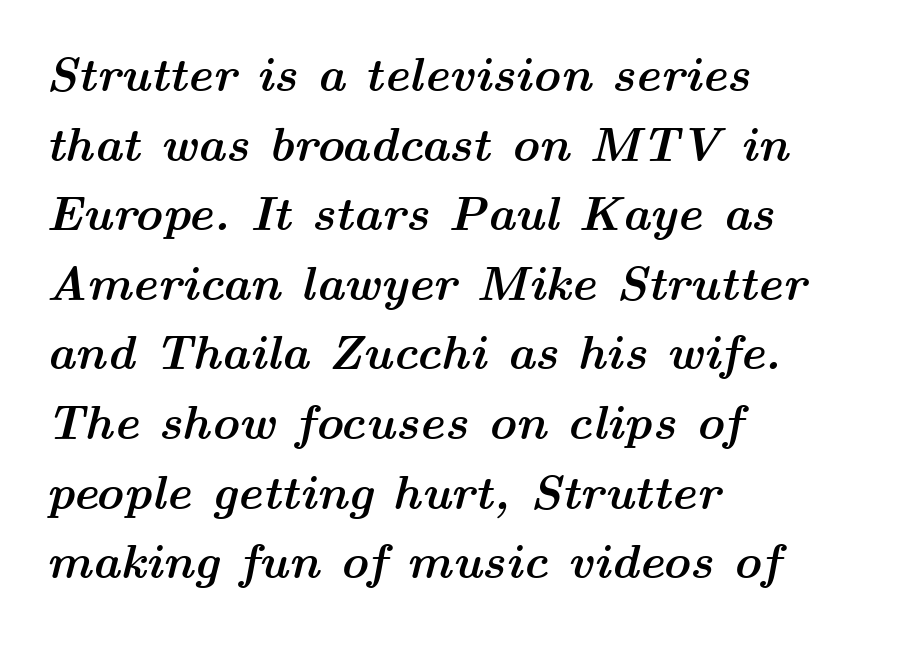
{"italic": "yes", "lean": "right", "slant_degrees": 14, "bold": "yes", "weight": "semibold", "width": "wide", "stroke_contrast": "medium", "x_height": "medium", "monospaced": "no", "underline": "no", "align": "left", "line_spacing": "normal", "line_spacing_ratio": 1.45, "letter_spacing": "normal", "letter_spacing_em": 0.0, "glyph_px": 48}
